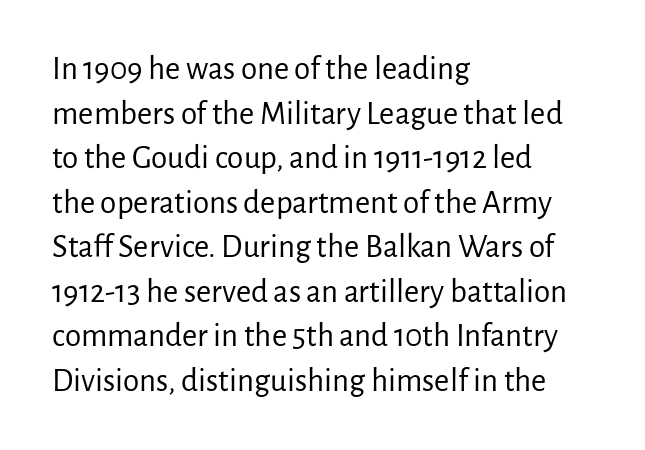
Q: Is the text bold? A: No.
Q: Is the text italic (slanted)? A: No, it is upright.
Q: Is the typeface a serif or a sans-serif typeface? A: Sans-serif.
Q: Is the text underlined? A: No.
Q: How is the paragraph aligned? A: Left-aligned.
Q: Is the spacing between letters normal or unusually wide? A: Normal.
Q: Is the spacing between lines tight, normal or loose? A: Normal.
Q: Width (condensed, normal, or wide)? A: Normal.
Q: Stroke contrast? A: Low.
Q: x-height? A: Medium.
Q: Monospaced? A: No.
